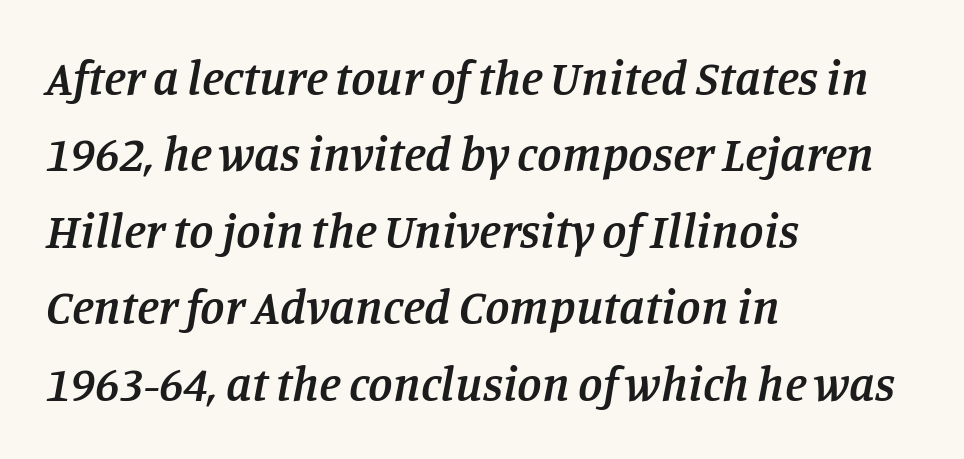
The image shows 49 px semibold serif type, italic (leaning right); set left-aligned, normal line spacing (1.56x), normal letter spacing, not underlined; low stroke contrast and a large x-height.
